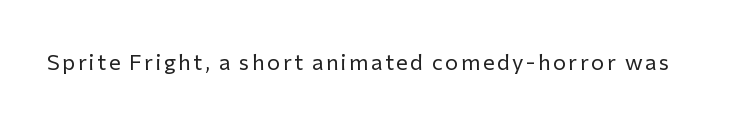
{"italic": "no", "bold": "no", "underline": "no", "glyph_px": 22}
